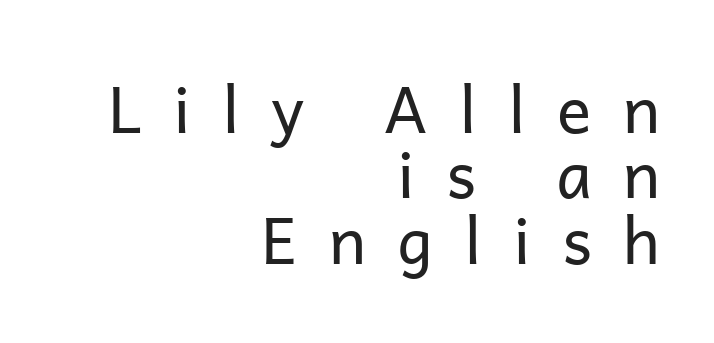
Q: Is the text bold? A: No.
Q: Is the text italic (slanted)? A: No, it is upright.
Q: Is the typeface a serif or a sans-serif typeface? A: Sans-serif.
Q: Is the text underlined? A: No.
Q: How is the paragraph aligned? A: Right-aligned.
Q: Is the spacing between letters normal or unusually wide? A: Unusually wide.
Q: Is the spacing between lines tight, normal or loose? A: Tight.
Q: Width (condensed, normal, or wide)? A: Normal.
Q: Stroke contrast? A: Low.
Q: x-height? A: Medium.
Q: Monospaced? A: No.
